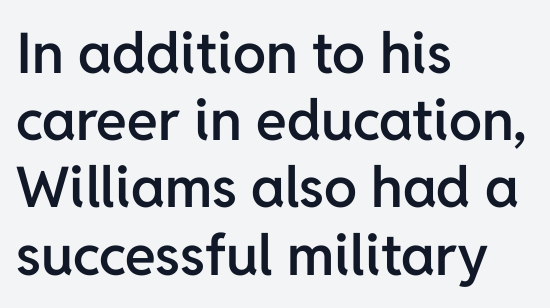
{"serif": "no", "italic": "no", "bold": "semi", "weight": "semibold", "width": "normal", "stroke_contrast": "low", "x_height": "medium", "monospaced": "no", "underline": "no", "align": "left", "line_spacing_ratio": 1.2, "letter_spacing": "normal", "letter_spacing_em": 0.0, "glyph_px": 56}
